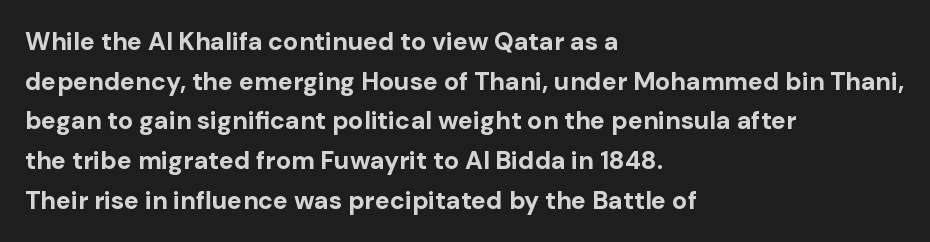
Q: Is the text bold? A: Yes.
Q: Is the text italic (slanted)? A: No, it is upright.
Q: Is the text underlined? A: No.
Q: How is the paragraph aligned? A: Left-aligned.
Q: Is the spacing between letters normal or unusually wide? A: Normal.
Q: Is the spacing between lines tight, normal or loose? A: Normal.
